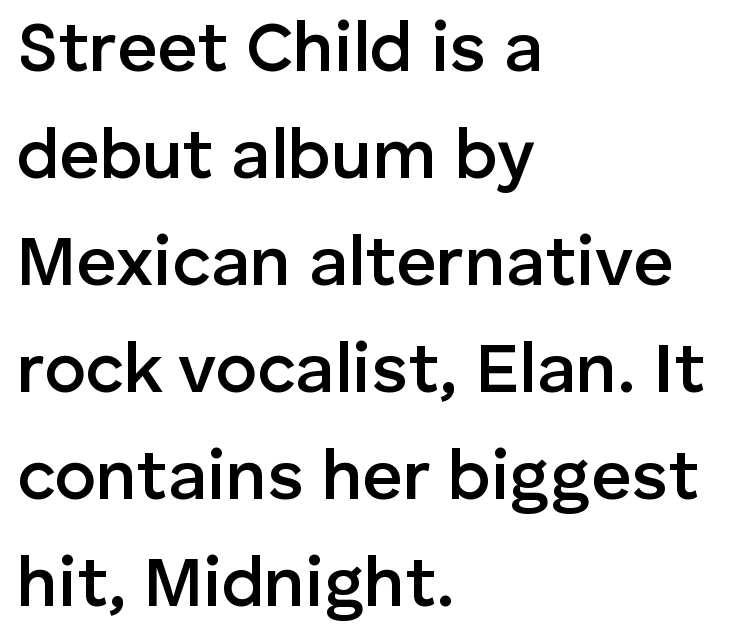
The image shows 70 px semibold sans-serif type, upright; set left-aligned, normal line spacing (1.53x), normal letter spacing, not underlined; low stroke contrast and a medium x-height.
